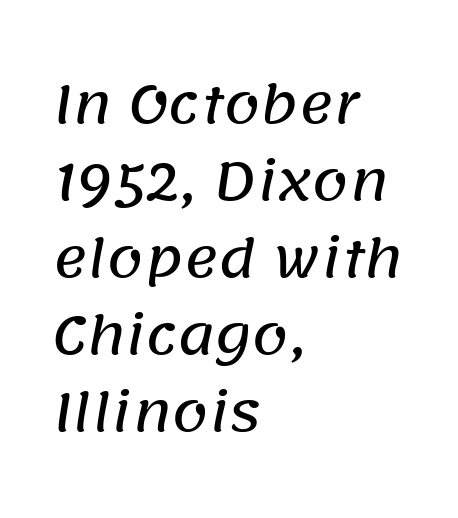
{"serif": "no", "width": "normal", "stroke_contrast": "low", "x_height": "large", "monospaced": "no", "underline": "no", "align": "left", "line_spacing": "normal", "line_spacing_ratio": 1.48, "letter_spacing": "normal", "letter_spacing_em": 0.0, "glyph_px": 52}
